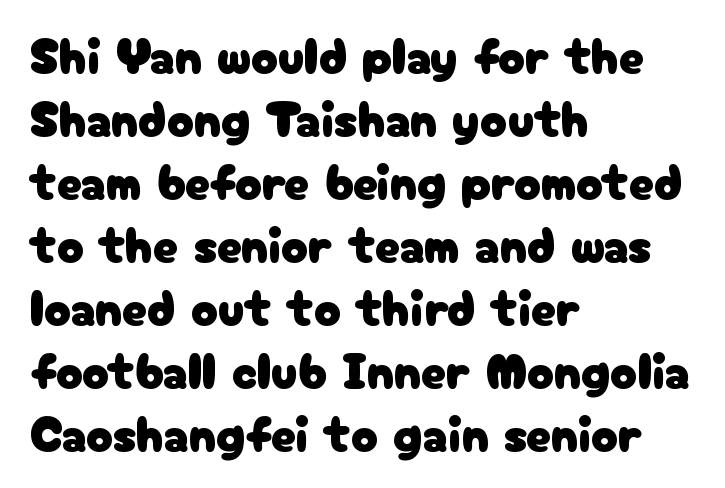
What stands out about the letter spacing? Nothing — it is the standard amount. Words float on clear page, feet unadorned. Think of a printed novel: that variable character pitch is what you see here. What's the leading like? Ordinary, nothing unusual.
